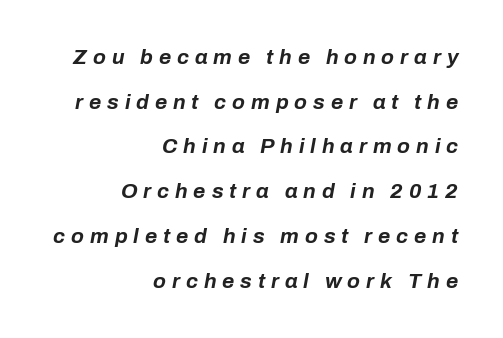
{"italic": "yes", "lean": "right", "slant_degrees": 10, "bold": "yes", "underline": "no", "align": "right", "line_spacing": "loose", "line_spacing_ratio": 2.13, "letter_spacing": "wide", "letter_spacing_em": 0.28, "glyph_px": 21}
